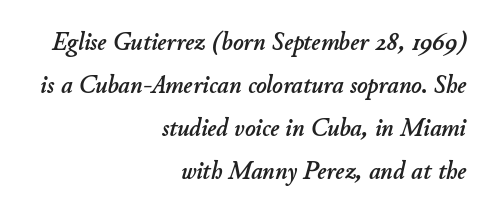
The image shows 25 px text type, italic (leaning right); set right-aligned, line spacing 1.72x, normal letter spacing, not underlined.
